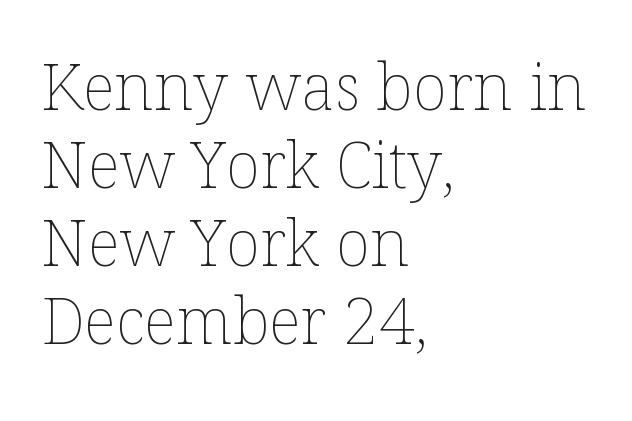
The image shows 64 px thin type, upright; set left-aligned, line spacing 1.22x, normal letter spacing, not underlined; low stroke contrast and a medium x-height.
